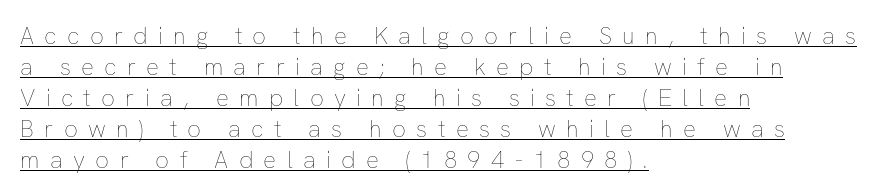
The image shows 24 px text type, upright; set left-aligned, normal line spacing (1.29x), unusually wide letter spacing (+0.43 em), underlined.
